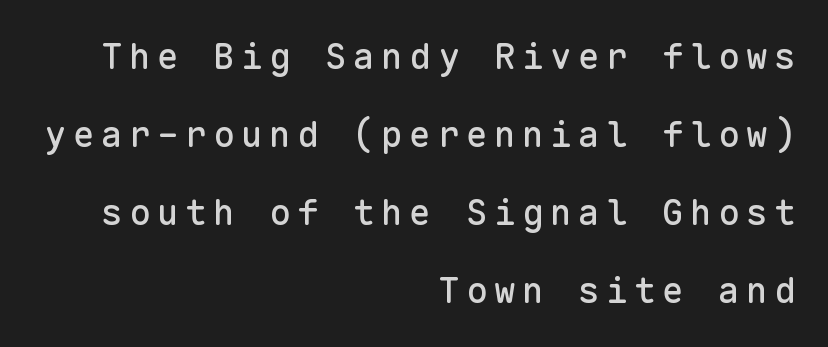
Is there much room between lines? Yes — plenty of vertical air separates them. Letters rest on an invisible, unmarked baseline. The setting favours the right margin, as signatures and pull-quotes sometimes do. The letters carry no serifs — their stems end cleanly without finishing strokes. Does the lettering tilt? It doesn't — this is upright.
